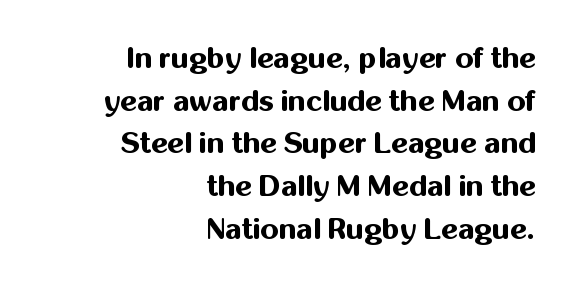
The image shows 29 px bold sans-serif type, upright; set right-aligned, normal line spacing (1.47x), normal letter spacing, not underlined; medium stroke contrast and a medium x-height.
